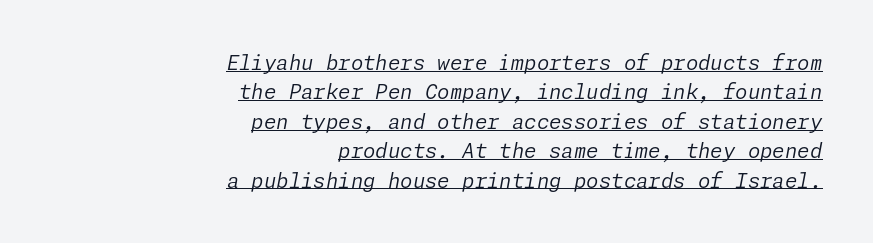
Q: Is the text bold? A: No.
Q: Is the text italic (slanted)? A: Yes, it leans right by about 11 degrees.
Q: Is the text underlined? A: Yes.
Q: How is the paragraph aligned? A: Right-aligned.
Q: Is the spacing between letters normal or unusually wide? A: Normal.
Q: Is the spacing between lines tight, normal or loose? A: Normal.
